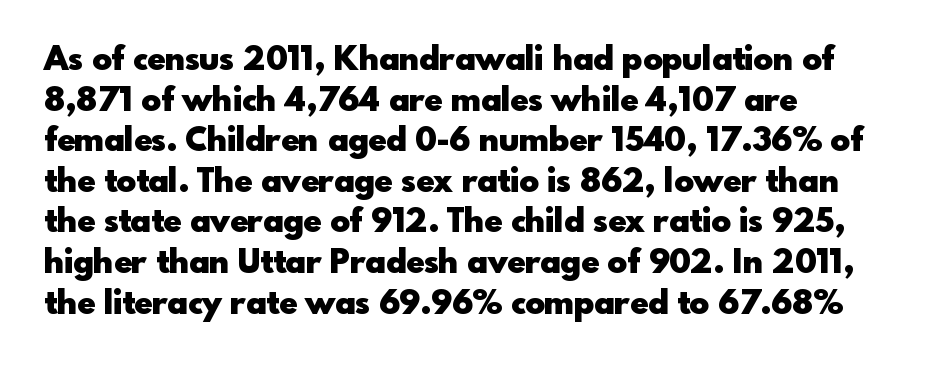
{"serif": "no", "italic": "no", "bold": "yes", "weight": "heavy", "width": "normal", "x_height": "small", "monospaced": "no", "underline": "no", "align": "left", "line_spacing_ratio": 1.23, "letter_spacing": "normal", "letter_spacing_em": 0.0, "glyph_px": 33}
